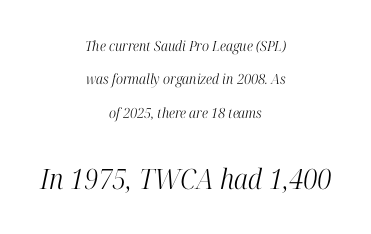
Q: Is the text bold? A: No.
Q: Is the text italic (slanted)? A: Yes, it leans right by about 12 degrees.
Q: Is the typeface a serif or a sans-serif typeface? A: Serif.
Q: Is the text underlined? A: No.
Q: How is the paragraph aligned? A: Centered.
Q: Is the spacing between letters normal or unusually wide? A: Normal.
Q: Is the spacing between lines tight, normal or loose? A: Loose.
Q: Which block of text is set in a larger size, the first (top) or the second (bottom)? A: The second (bottom) one.
Q: Width (condensed, normal, or wide)? A: Condensed.
Q: Stroke contrast? A: High.
Q: x-height? A: Medium.
Q: Monospaced? A: No.
